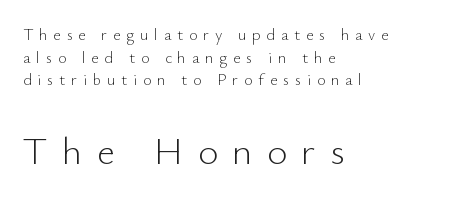
The image shows 39 px light sans-serif type, upright; set left-aligned, normal line spacing (1.42x), unusually wide letter spacing (+0.37 em), not underlined; the second (bottom) block is 2.44x larger; low stroke contrast and a small x-height.
